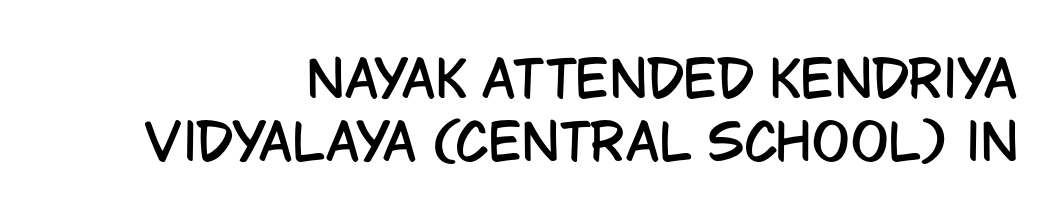
Q: Is the text italic (slanted)? A: No, it is upright.
Q: Is the typeface a serif or a sans-serif typeface? A: Sans-serif.
Q: Is the text underlined? A: No.
Q: How is the paragraph aligned? A: Right-aligned.
Q: Is the spacing between letters normal or unusually wide? A: Normal.
Q: Is the spacing between lines tight, normal or loose? A: Normal.
Q: Width (condensed, normal, or wide)? A: Condensed.
Q: Stroke contrast? A: Low.
Q: x-height? A: Large.
Q: Monospaced? A: No.
